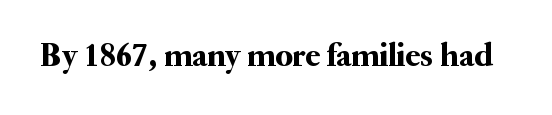
Q: Is the text italic (slanted)? A: No, it is upright.
Q: Is the typeface a serif or a sans-serif typeface? A: Serif.
Q: Is the text underlined? A: No.
Q: Is the spacing between letters normal or unusually wide? A: Normal.
Q: Width (condensed, normal, or wide)? A: Normal.
Q: Stroke contrast? A: Medium.
Q: x-height? A: Small.
Q: Monospaced? A: No.
